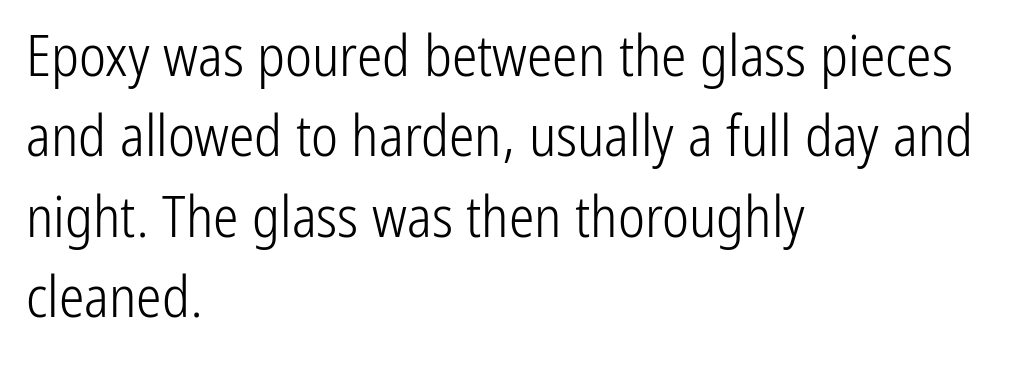
{"serif": "no", "italic": "no", "bold": "no", "weight": "light", "width": "condensed", "stroke_contrast": "low", "x_height": "medium", "monospaced": "no", "underline": "no", "align": "left", "line_spacing": "normal", "line_spacing_ratio": 1.41, "letter_spacing": "normal", "letter_spacing_em": 0.0, "glyph_px": 57}
